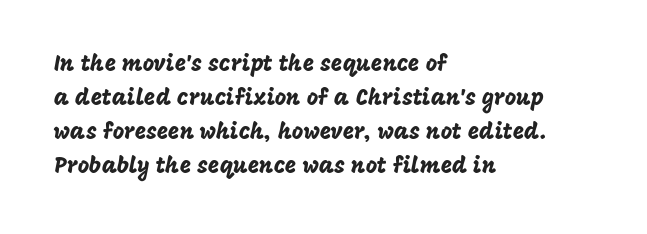
Q: Is the text italic (slanted)? A: Yes.
Q: Is the text underlined? A: No.
Q: How is the paragraph aligned? A: Left-aligned.
Q: Is the spacing between letters normal or unusually wide? A: Normal.
Q: Is the spacing between lines tight, normal or loose? A: Normal.
